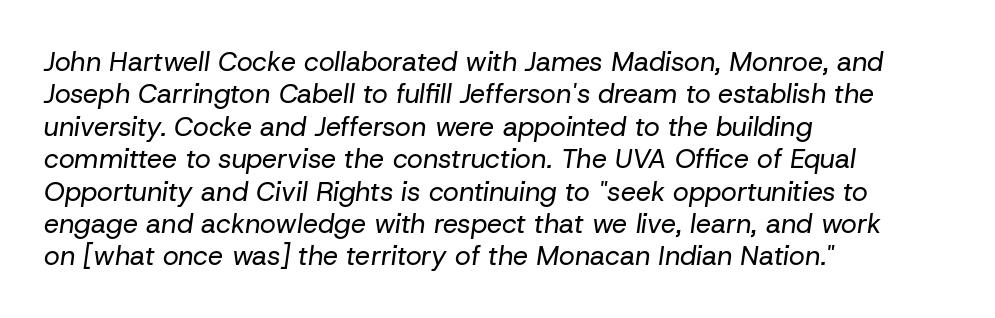
Underlining? Definitely not there. The line texture is even and compact thanks to regular tracking. Ink coverage per letter is moderate at most. The rag falls on the right side of this text block. When letters slant like this, we call the style italic.
